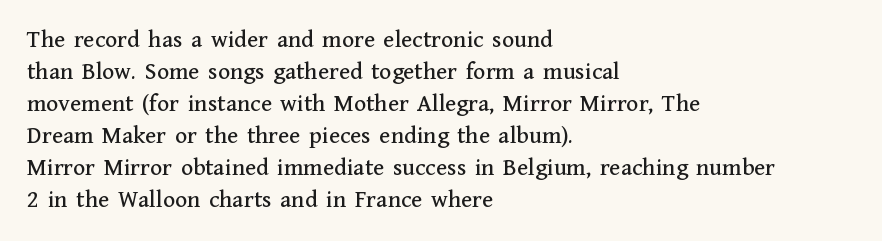
The image shows 25 px text type, upright; set left-aligned, normal line spacing (1.28x), normal letter spacing, not underlined.
